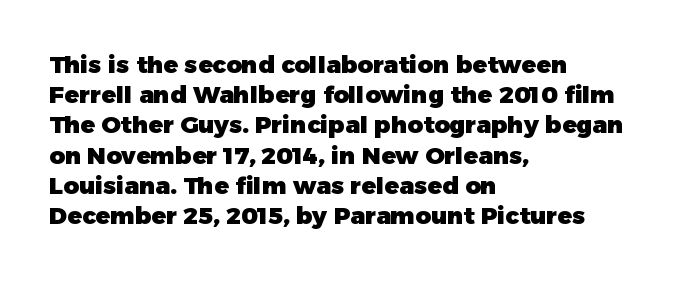
The image shows 24 px bold type, upright; set left-aligned, normal line spacing (1.26x), normal letter spacing, not underlined.
